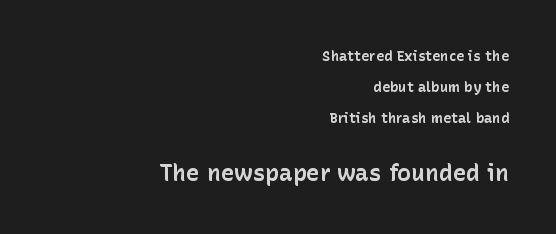
The image shows 23 px bold type, upright; set right-aligned, loose line spacing (2.22x), normal letter spacing, not underlined; the second (bottom) block is 1.64x larger.
